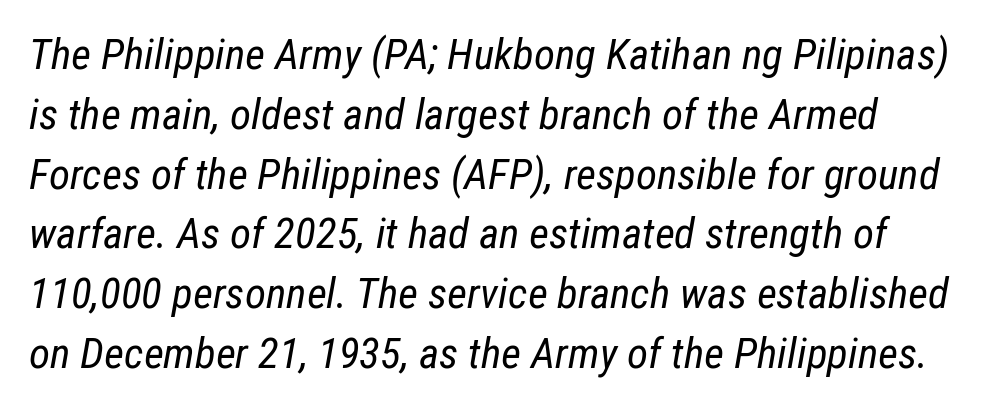
Q: Is the text bold? A: No.
Q: Is the text italic (slanted)? A: Yes, it leans right by about 12 degrees.
Q: Is the text underlined? A: No.
Q: Is the spacing between letters normal or unusually wide? A: Normal.
Q: Is the spacing between lines tight, normal or loose? A: Normal.
Q: Width (condensed, normal, or wide)? A: Condensed.
Q: Stroke contrast? A: Low.
Q: x-height? A: Medium.
Q: Monospaced? A: No.
